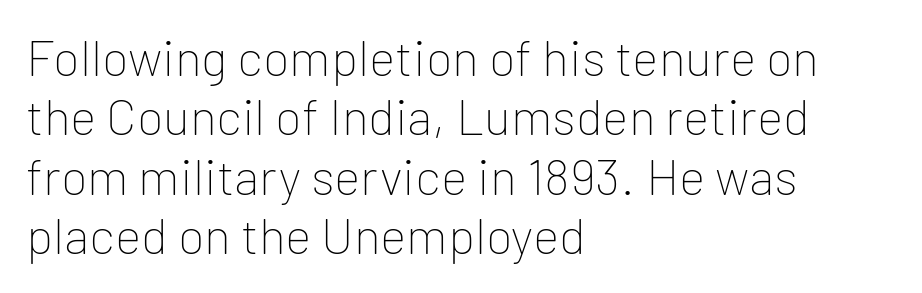
Left-aligned paragraph, ragged on the right. The typesetting does not lean heavy: it is not bold. Style check: upright. This is sans-serif lettering, the kind often seen on screens and signage.
